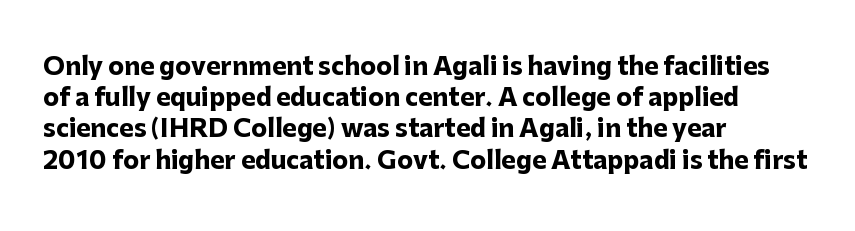
{"italic": "no", "bold": "yes", "underline": "no", "align": "left", "line_spacing": "normal", "line_spacing_ratio": 1.3, "letter_spacing": "normal", "letter_spacing_em": 0.0, "glyph_px": 24}
